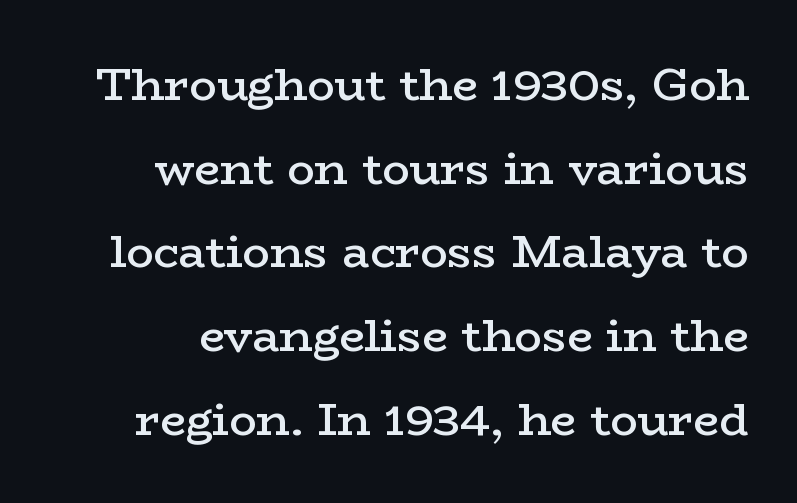
The image shows 46 px semibold, wide serif type, upright; set right-aligned, line spacing 1.82x, normal letter spacing, not underlined; low stroke contrast and a medium x-height.
